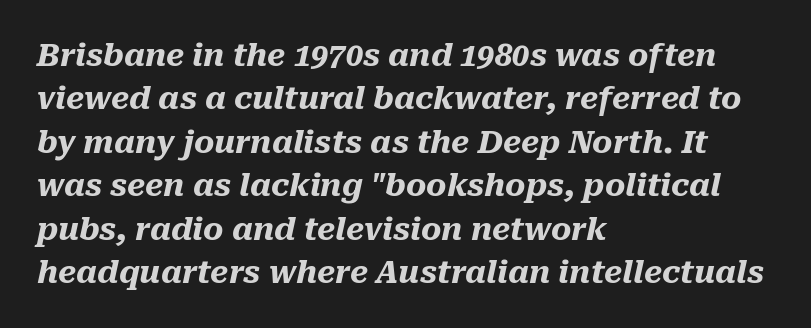
The image shows 31 px heavy type, italic (leaning right); set left-aligned, normal line spacing (1.4x), normal letter spacing, not underlined; medium stroke contrast and a medium x-height.
